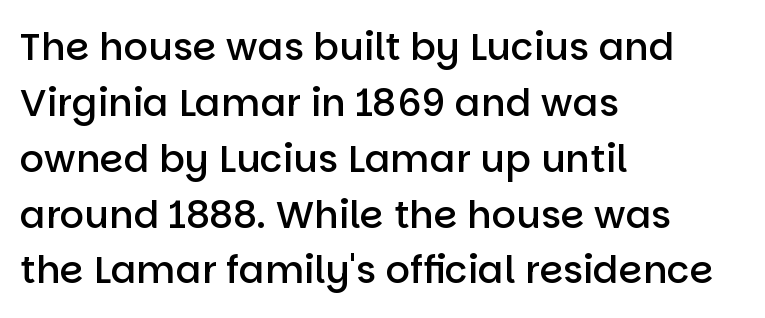
The image shows 38 px semibold sans-serif type, upright; set left-aligned, normal line spacing (1.47x), normal letter spacing, not underlined; low stroke contrast and a large x-height.
